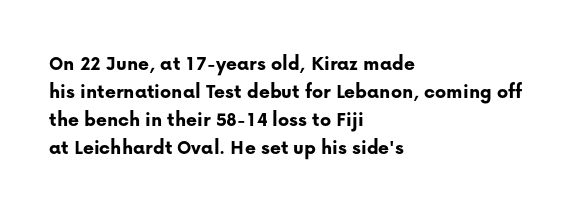
{"italic": "no", "bold": "yes", "underline": "no", "align": "left", "line_spacing": "normal", "line_spacing_ratio": 1.34, "letter_spacing": "normal", "letter_spacing_em": 0.0, "glyph_px": 21}
